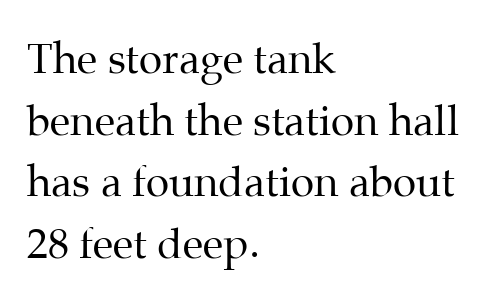
The image shows 42 px regular-weight serif type, upright; set left-aligned, normal line spacing (1.47x), normal letter spacing, not underlined; medium stroke contrast and a medium x-height.
